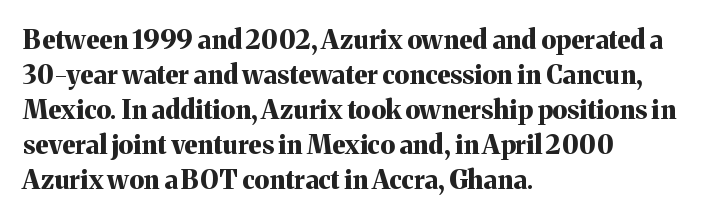
The image shows 26 px bold type, upright; set left-aligned, normal line spacing (1.35x), normal letter spacing, not underlined.
